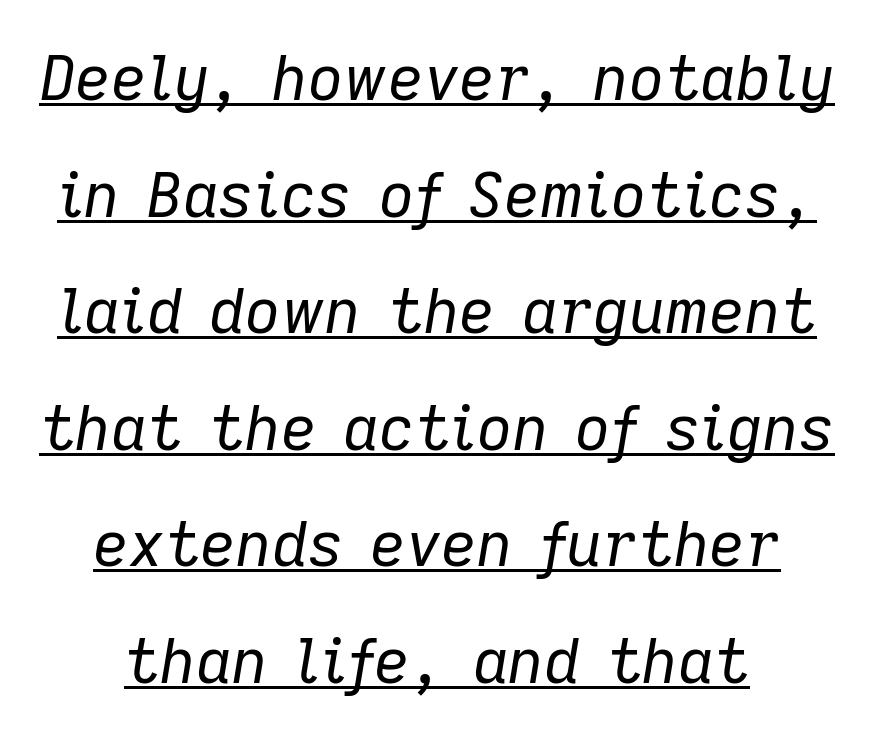
The image shows 62 px regular-weight type, italic (leaning right); set line spacing 1.88x, normal letter spacing, underlined; low stroke contrast and a medium x-height.
